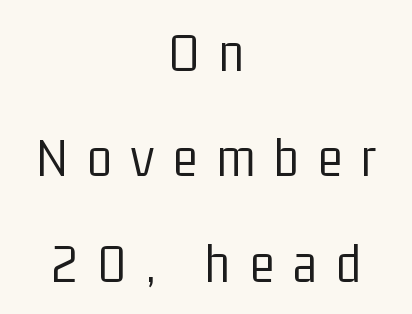
Q: Is the text bold? A: No.
Q: Is the text italic (slanted)? A: No, it is upright.
Q: Is the typeface a serif or a sans-serif typeface? A: Sans-serif.
Q: Is the text underlined? A: No.
Q: How is the paragraph aligned? A: Centered.
Q: Is the spacing between letters normal or unusually wide? A: Unusually wide.
Q: Width (condensed, normal, or wide)? A: Condensed.
Q: Stroke contrast? A: Low.
Q: x-height? A: Medium.
Q: Monospaced? A: No.
